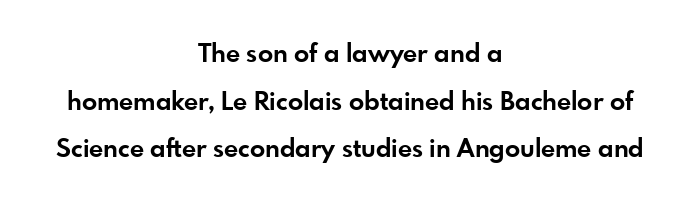
Q: Is the text bold? A: Yes.
Q: Is the text italic (slanted)? A: No, it is upright.
Q: Is the text underlined? A: No.
Q: How is the paragraph aligned? A: Centered.
Q: Is the spacing between letters normal or unusually wide? A: Normal.
Q: Is the spacing between lines tight, normal or loose? A: Loose.
